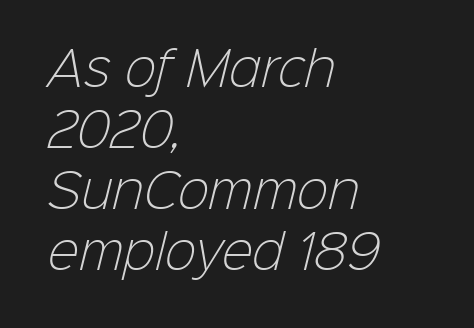
Q: Is the text bold? A: No.
Q: Is the typeface a serif or a sans-serif typeface? A: Sans-serif.
Q: Is the text underlined? A: No.
Q: How is the paragraph aligned? A: Left-aligned.
Q: Is the spacing between letters normal or unusually wide? A: Normal.
Q: Is the spacing between lines tight, normal or loose? A: Normal.
Q: Width (condensed, normal, or wide)? A: Normal.
Q: Stroke contrast? A: Low.
Q: x-height? A: Medium.
Q: Monospaced? A: No.
